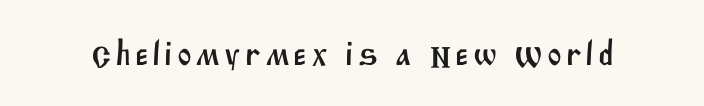
{"serif": "no", "width": "normal", "stroke_contrast": "medium", "x_height": "large", "monospaced": "no", "underline": "no", "glyph_px": 35}
